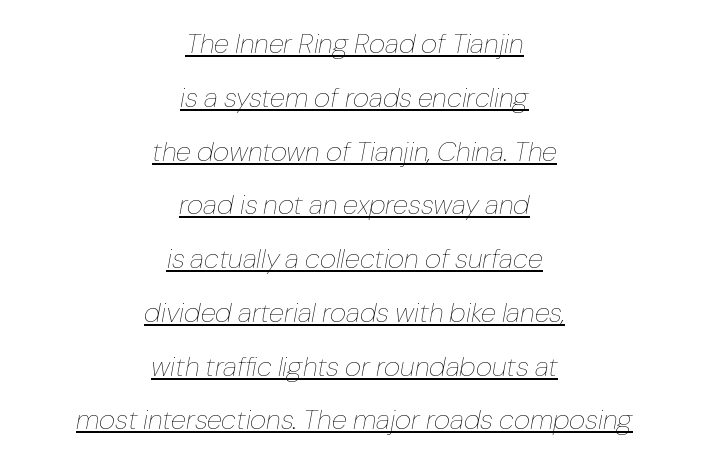
Quick note: interline space is abundant. These lines keep a tight, regular rhythm from letter to letter. The sample's only ornament is a line tracing under the words. Heaviness? Minimal to ordinary, like unemphasized prose. These lines are rendered in a variable-pitch font.
